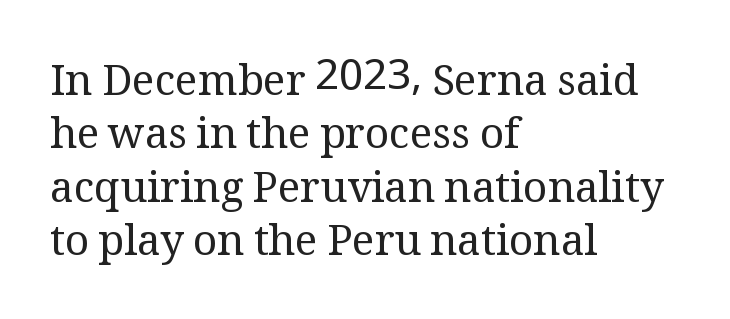
Does the lettering tilt? It doesn't — this is upright. Line starts are locked; line ends wander. The glyphs are unaccompanied by any horizontal stroke below them. No extra ink here — the face is not bold. Look at the tracking — it's just the regular setting, nothing added. The block of text has a typical density, with ordinary space between rows.
